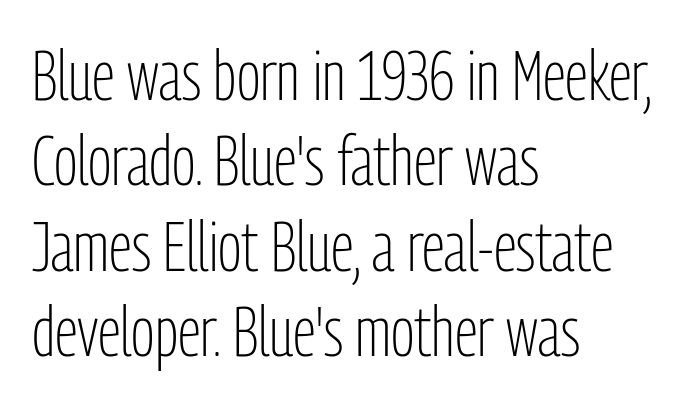
Alignment: flush left. The cut favours lightness, reaching ordinary text weight at its darkest. Only glyphs here, with clear space below each row. Character widths vary here, with narrow letters taking less room than wide ones. Grotesque or geometric, the face here clearly has no serifs.
